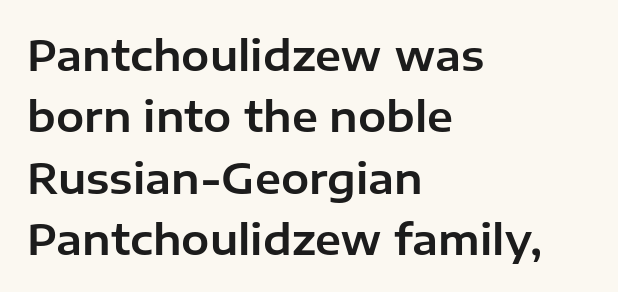
The image shows 42 px sans-serif type, upright; set left-aligned, normal line spacing (1.46x), normal letter spacing, not underlined; low stroke contrast and a medium x-height.
